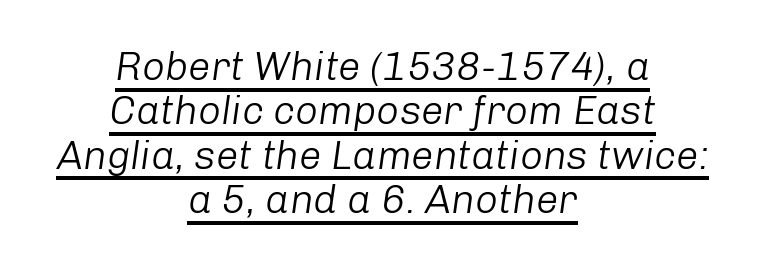
Q: Is the text bold? A: No.
Q: Is the text italic (slanted)? A: Yes, it leans right by about 8 degrees.
Q: Is the text underlined? A: Yes.
Q: How is the paragraph aligned? A: Centered.
Q: Is the spacing between letters normal or unusually wide? A: Normal.
Q: Is the spacing between lines tight, normal or loose? A: Tight.
Q: Width (condensed, normal, or wide)? A: Normal.
Q: Stroke contrast? A: Low.
Q: x-height? A: Medium.
Q: Monospaced? A: No.
